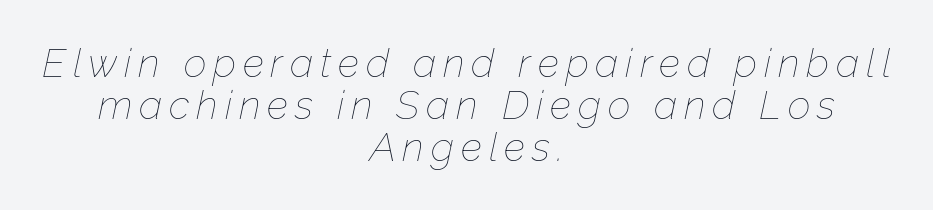
Q: Is the text bold? A: No.
Q: Is the text italic (slanted)? A: Yes, it leans right by about 12 degrees.
Q: Is the text underlined? A: No.
Q: How is the paragraph aligned? A: Centered.
Q: Is the spacing between lines tight, normal or loose? A: Tight.
Q: Width (condensed, normal, or wide)? A: Normal.
Q: Stroke contrast? A: Low.
Q: x-height? A: Medium.
Q: Monospaced? A: No.
